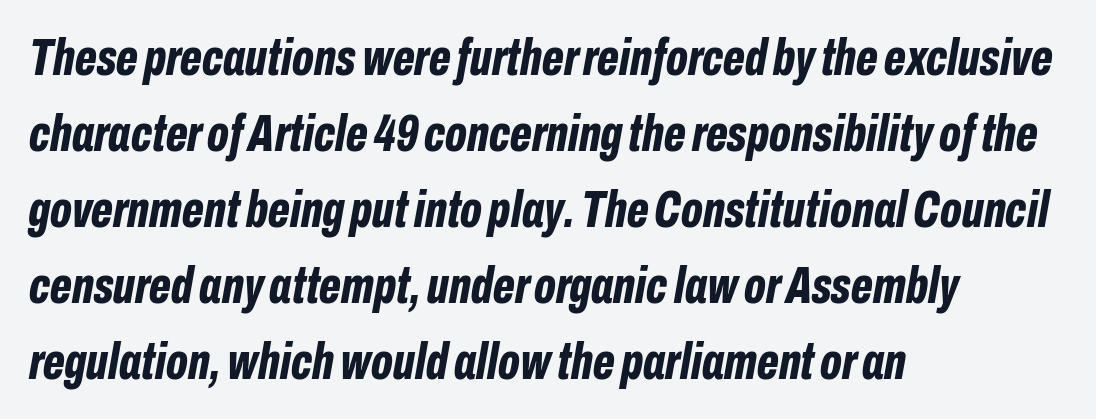
{"italic": "yes", "lean": "right", "slant_degrees": 10, "bold": "yes", "weight": "bold", "width": "condensed", "stroke_contrast": "low", "x_height": "medium", "monospaced": "no", "underline": "no", "align": "left", "line_spacing": "normal", "line_spacing_ratio": 1.46, "letter_spacing": "normal", "letter_spacing_em": 0.0, "glyph_px": 52}
